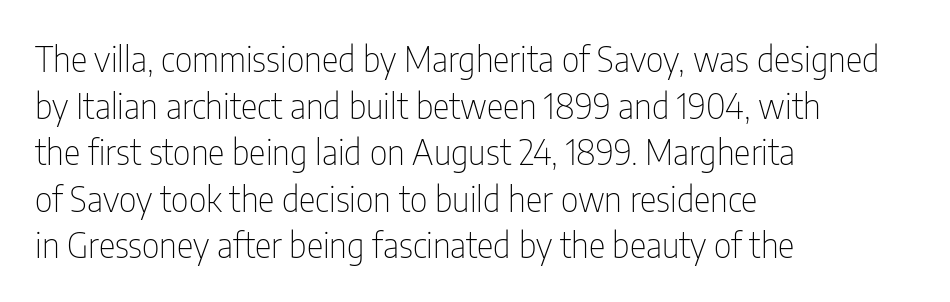
The font family rendered here belongs to the sans-serif group. Every stem runs plumb, perpendicular to the baseline. The text block is weighted toward the left margin, trailing off unevenly rightward. Stroke thickness stays within the range of a standard reading face or lighter.
